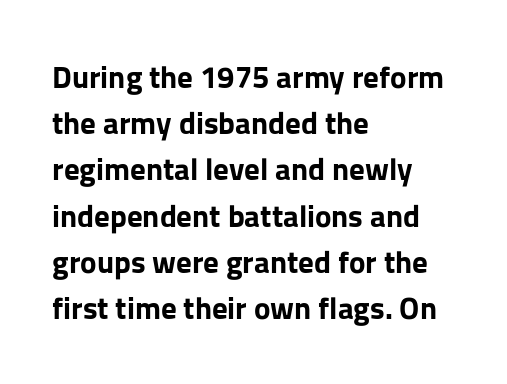
Q: Is the text bold? A: Yes.
Q: Is the text italic (slanted)? A: No, it is upright.
Q: Is the typeface a serif or a sans-serif typeface? A: Sans-serif.
Q: Is the text underlined? A: No.
Q: How is the paragraph aligned? A: Left-aligned.
Q: Is the spacing between letters normal or unusually wide? A: Normal.
Q: Is the spacing between lines tight, normal or loose? A: Normal.
Q: Width (condensed, normal, or wide)? A: Normal.
Q: Stroke contrast? A: Low.
Q: x-height? A: Medium.
Q: Monospaced? A: No.
